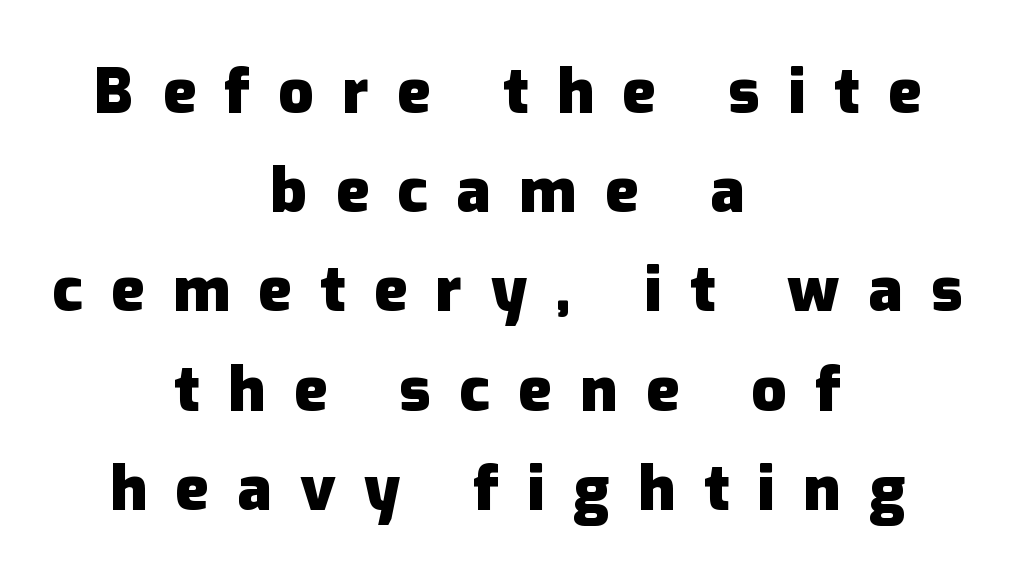
The image shows 62 px heavy sans-serif type, upright; set centered, normal line spacing (1.6x), unusually wide letter spacing (+0.46 em), not underlined; low stroke contrast and a medium x-height.
